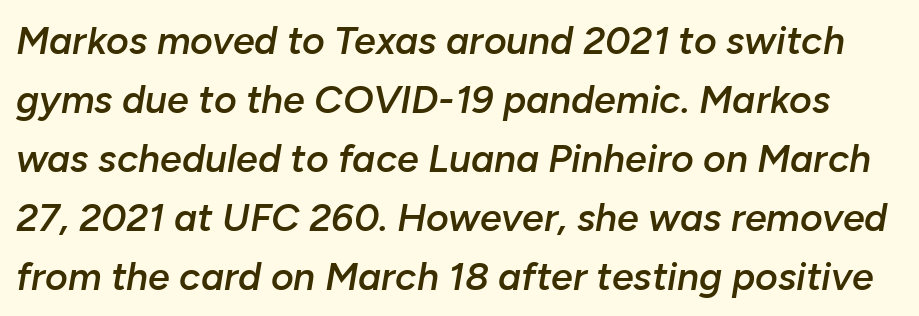
The image shows 39 px semibold type, italic (leaning right); set normal line spacing (1.51x), normal letter spacing, not underlined; low stroke contrast and a medium x-height.
